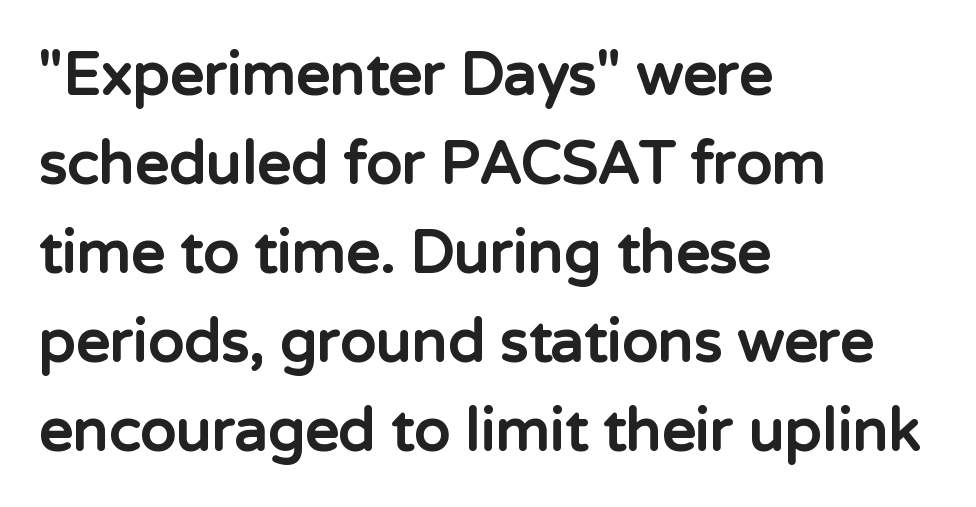
{"serif": "no", "italic": "no", "bold": "yes", "weight": "bold", "width": "normal", "stroke_contrast": "low", "x_height": "medium", "monospaced": "no", "underline": "no", "align": "left", "line_spacing": "normal", "line_spacing_ratio": 1.51, "letter_spacing": "normal", "letter_spacing_em": 0.0, "glyph_px": 59}
